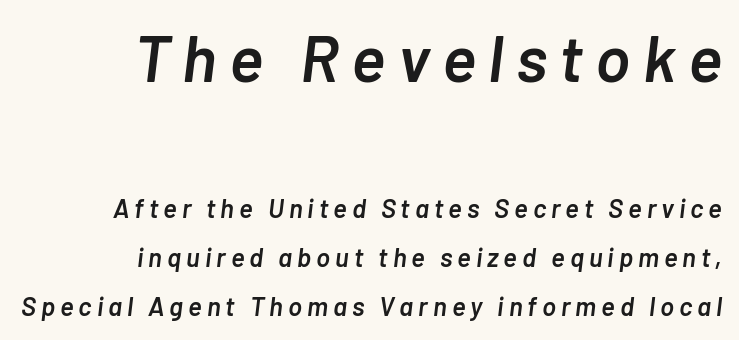
{"italic": "yes", "lean": "right", "slant_degrees": 7, "bold": "semi", "weight": "semibold", "width": "normal", "stroke_contrast": "low", "x_height": "medium", "monospaced": "no", "underline": "no", "align": "right", "line_spacing_ratio": 1.89, "larger_block": "first", "size_ratio": 2.5, "glyph_px": 65}
